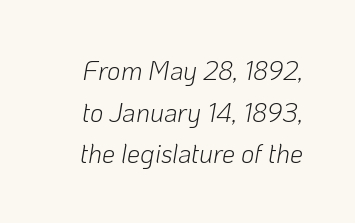
{"italic": "yes", "lean": "right", "slant_degrees": 10, "bold": "no", "underline": "no", "line_spacing": "normal", "line_spacing_ratio": 1.6, "letter_spacing": "normal", "letter_spacing_em": 0.0, "glyph_px": 26}
